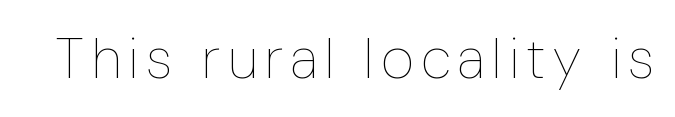
{"italic": "no", "bold": "no", "weight": "thin", "width": "condensed", "stroke_contrast": "low", "x_height": "medium", "monospaced": "no", "underline": "no", "glyph_px": 57}
